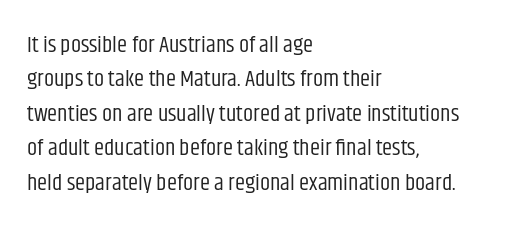
Q: Is the text bold? A: No.
Q: Is the text italic (slanted)? A: No, it is upright.
Q: Is the text underlined? A: No.
Q: How is the paragraph aligned? A: Left-aligned.
Q: Is the spacing between letters normal or unusually wide? A: Normal.
Q: Is the spacing between lines tight, normal or loose? A: Normal.
